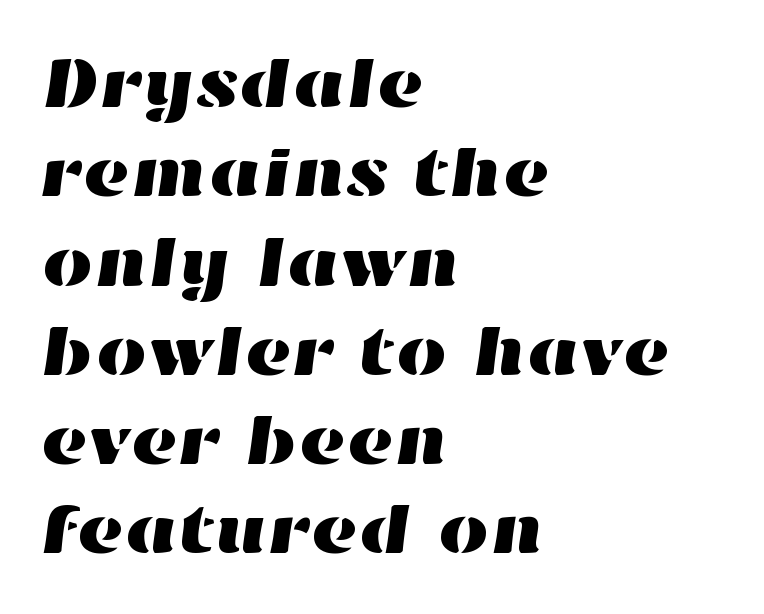
Q: Is the text underlined? A: No.
Q: How is the paragraph aligned? A: Left-aligned.
Q: Is the spacing between letters normal or unusually wide? A: Normal.
Q: Width (condensed, normal, or wide)? A: Wide.
Q: Stroke contrast? A: High.
Q: x-height? A: Medium.
Q: Monospaced? A: No.
